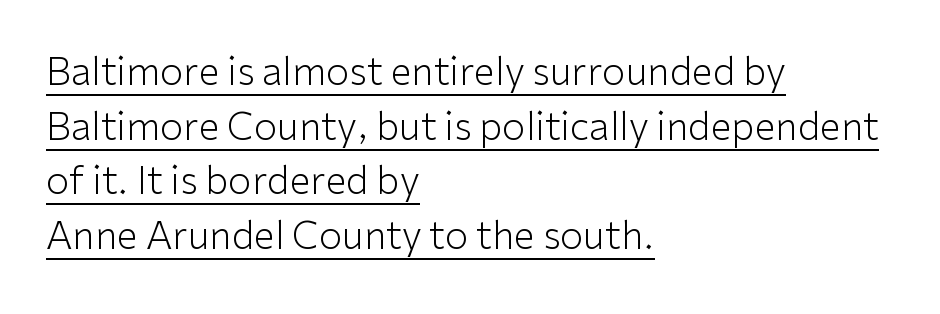
Q: Is the text bold? A: No.
Q: Is the text italic (slanted)? A: No, it is upright.
Q: Is the typeface a serif or a sans-serif typeface? A: Sans-serif.
Q: Is the text underlined? A: Yes.
Q: How is the paragraph aligned? A: Left-aligned.
Q: Is the spacing between letters normal or unusually wide? A: Normal.
Q: Is the spacing between lines tight, normal or loose? A: Normal.
Q: Width (condensed, normal, or wide)? A: Normal.
Q: Stroke contrast? A: Low.
Q: x-height? A: Medium.
Q: Monospaced? A: No.
